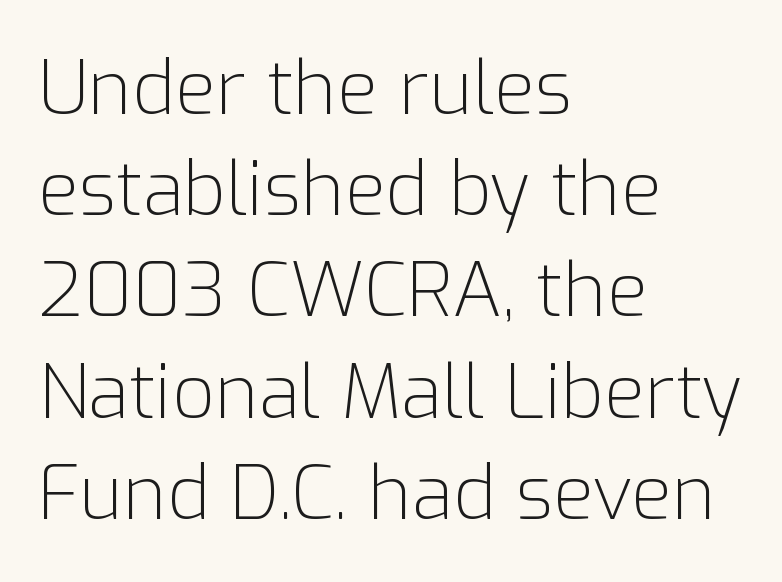
Q: Is the text bold? A: No.
Q: Is the text italic (slanted)? A: No, it is upright.
Q: Is the typeface a serif or a sans-serif typeface? A: Sans-serif.
Q: Is the text underlined? A: No.
Q: How is the paragraph aligned? A: Left-aligned.
Q: Is the spacing between letters normal or unusually wide? A: Normal.
Q: Is the spacing between lines tight, normal or loose? A: Normal.
Q: Width (condensed, normal, or wide)? A: Normal.
Q: Stroke contrast? A: Low.
Q: x-height? A: Medium.
Q: Monospaced? A: No.
